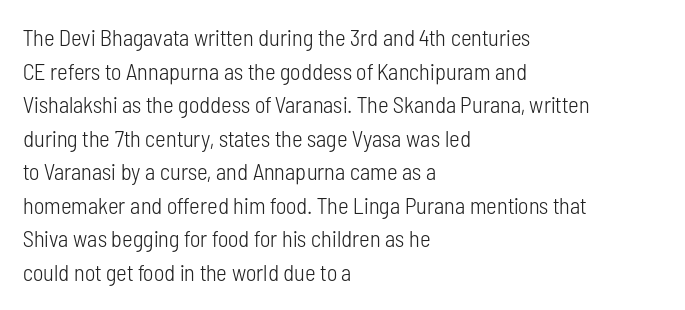
{"italic": "no", "bold": "no", "underline": "no", "align": "left", "line_spacing": "normal", "line_spacing_ratio": 1.46, "letter_spacing": "normal", "letter_spacing_em": 0.0, "glyph_px": 23}
